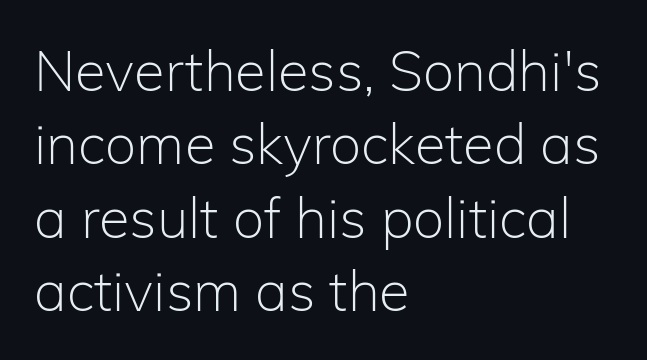
{"serif": "no", "italic": "no", "bold": "no", "weight": "light", "width": "normal", "stroke_contrast": "low", "x_height": "medium", "monospaced": "no", "underline": "no", "align": "left", "line_spacing": "normal", "line_spacing_ratio": 1.31, "letter_spacing": "normal", "letter_spacing_em": 0.0, "glyph_px": 56}
